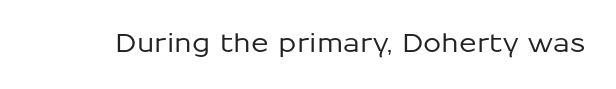
Is there any slant? The stems are plumb. Descenders are the only things crossing below the line. The line texture is even and compact thanks to regular tracking.
